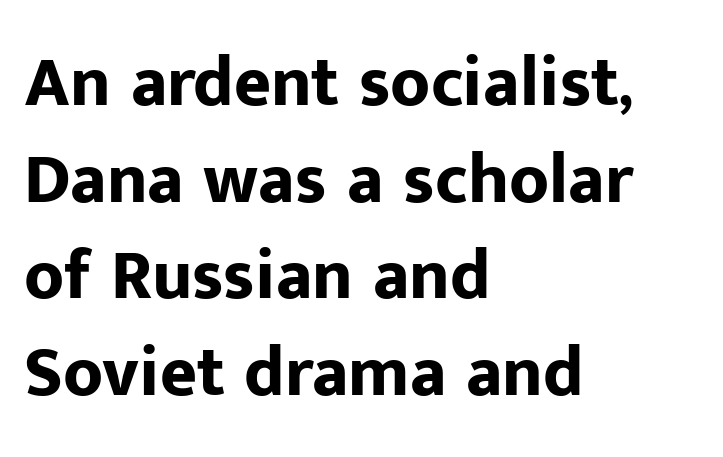
{"serif": "no", "italic": "no", "bold": "yes", "weight": "bold", "width": "normal", "stroke_contrast": "low", "x_height": "medium", "monospaced": "no", "underline": "no", "align": "left", "line_spacing": "normal", "line_spacing_ratio": 1.36, "letter_spacing": "normal", "letter_spacing_em": 0.0, "glyph_px": 71}
